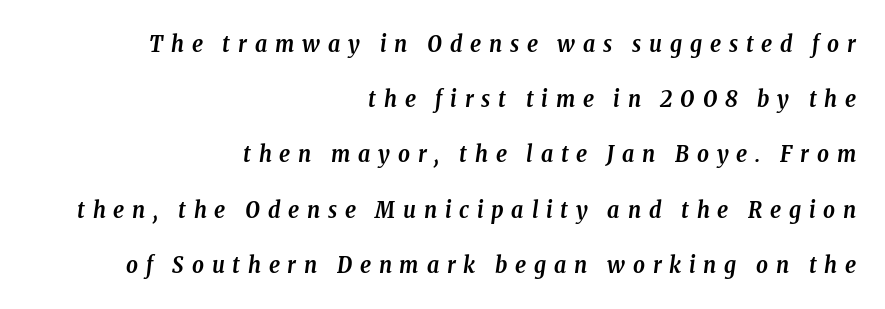
{"italic": "yes", "lean": "right", "slant_degrees": 8, "bold": "yes", "underline": "no", "align": "right", "line_spacing": "loose", "line_spacing_ratio": 2.4, "letter_spacing": "wide", "letter_spacing_em": 0.34, "glyph_px": 23}
